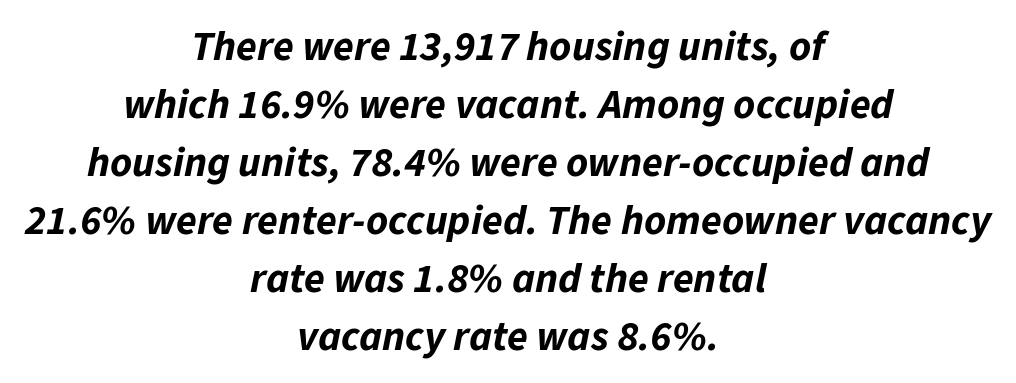
The specimen omits any rule beneath the text block's lines. Students, note that the glyphs here touch the page at normal intervals. The paragraph has two soft edges and a firm central axis. Compared with typical paragraphs, the rows here are spaced about the same.
